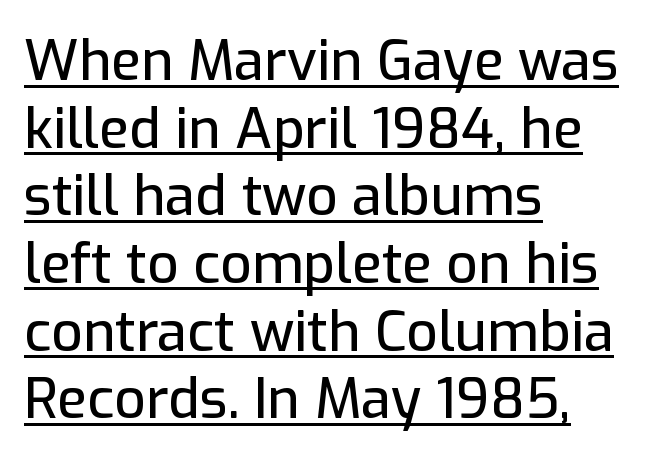
The image shows 55 px sans-serif type, upright; set left-aligned, line spacing 1.23x, normal letter spacing, underlined; low stroke contrast and a medium x-height.
